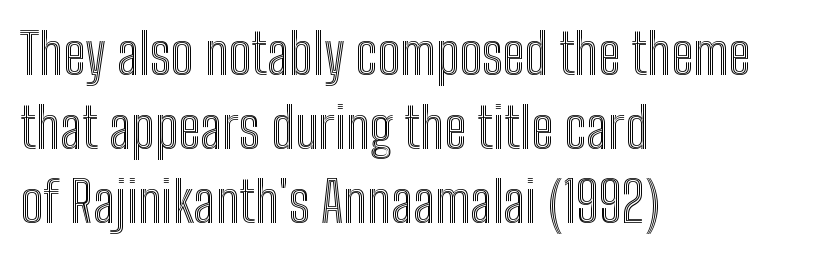
The image shows 55 px condensed type, upright; set left-aligned, normal line spacing (1.35x), normal letter spacing, not underlined; a medium x-height.
